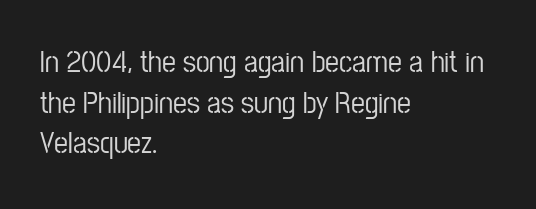
Q: Is the text italic (slanted)? A: No, it is upright.
Q: Is the typeface a serif or a sans-serif typeface? A: Sans-serif.
Q: Is the text underlined? A: No.
Q: How is the paragraph aligned? A: Left-aligned.
Q: Is the spacing between letters normal or unusually wide? A: Normal.
Q: Is the spacing between lines tight, normal or loose? A: Normal.
Q: Width (condensed, normal, or wide)? A: Condensed.
Q: Stroke contrast? A: Low.
Q: x-height? A: Medium.
Q: Monospaced? A: No.
